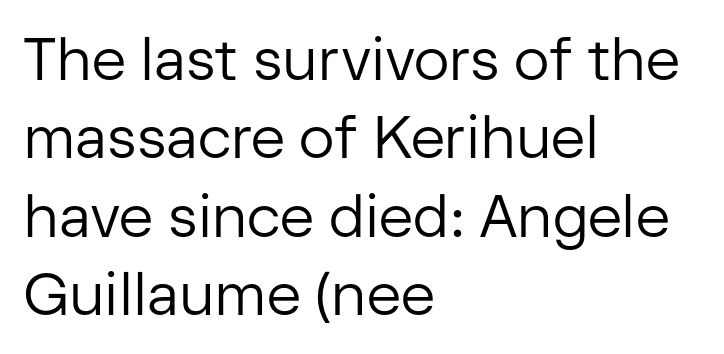
The image shows 59 px regular-weight sans-serif type, upright; set left-aligned, normal line spacing (1.33x), normal letter spacing, not underlined; low stroke contrast and a medium x-height.
